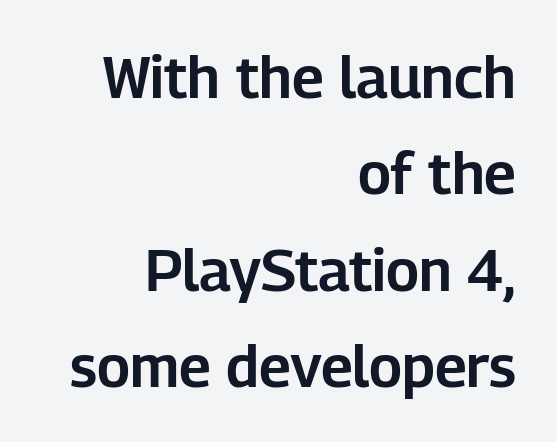
Q: Is the text italic (slanted)? A: No, it is upright.
Q: Is the typeface a serif or a sans-serif typeface? A: Sans-serif.
Q: Is the text underlined? A: No.
Q: How is the paragraph aligned? A: Right-aligned.
Q: Is the spacing between letters normal or unusually wide? A: Normal.
Q: Is the spacing between lines tight, normal or loose? A: Normal.
Q: Width (condensed, normal, or wide)? A: Normal.
Q: Stroke contrast? A: Low.
Q: x-height? A: Medium.
Q: Monospaced? A: No.
